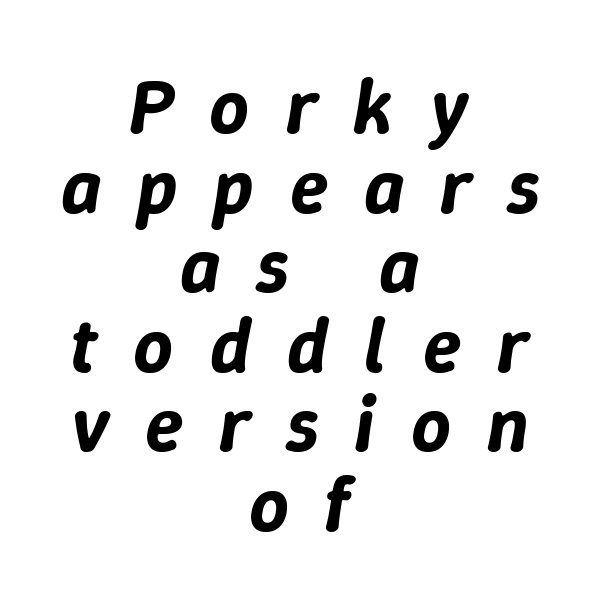
Q: Is the text italic (slanted)? A: Yes, it leans right by about 9 degrees.
Q: Is the text underlined? A: No.
Q: How is the paragraph aligned? A: Centered.
Q: Is the spacing between letters normal or unusually wide? A: Unusually wide.
Q: Is the spacing between lines tight, normal or loose? A: Tight.
Q: Width (condensed, normal, or wide)? A: Normal.
Q: Stroke contrast? A: Low.
Q: x-height? A: Medium.
Q: Monospaced? A: No.
